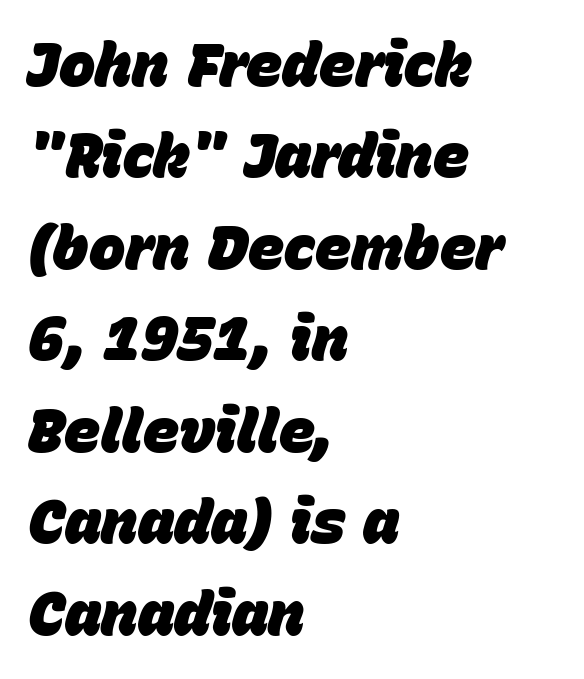
The image shows 61 px heavy type, italic (leaning right); set left-aligned, normal line spacing (1.5x), normal letter spacing, not underlined; low stroke contrast and a large x-height.
